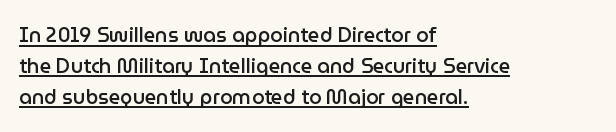
Q: Is the text bold? A: Semi-bold.
Q: Is the text italic (slanted)? A: No, it is upright.
Q: Is the text underlined? A: Yes.
Q: How is the paragraph aligned? A: Left-aligned.
Q: Is the spacing between letters normal or unusually wide? A: Normal.
Q: Is the spacing between lines tight, normal or loose? A: Normal.
